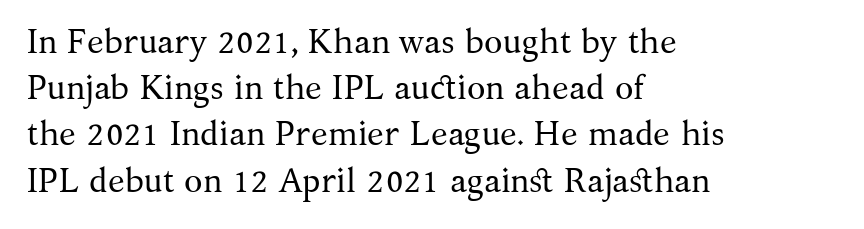
The letters look calm and open, with moderate or lighter stems. Quick note: underline off. Nope, not italic — everything's standing straight. The setting favours the left margin, as ordinary paragraphs usually do. Words appear dense and cohesive because spacing is normal.
